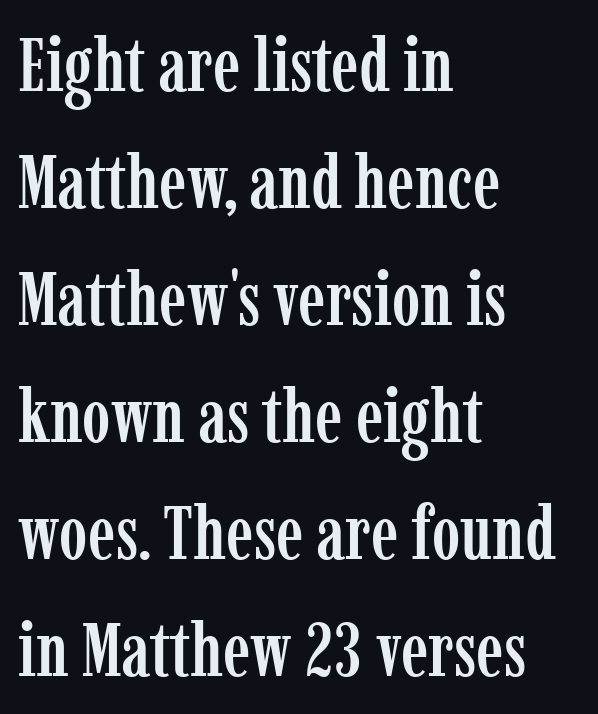
The image shows 76 px condensed serif type, upright; set left-aligned, normal line spacing (1.54x), normal letter spacing, not underlined; low stroke contrast and a medium x-height.
